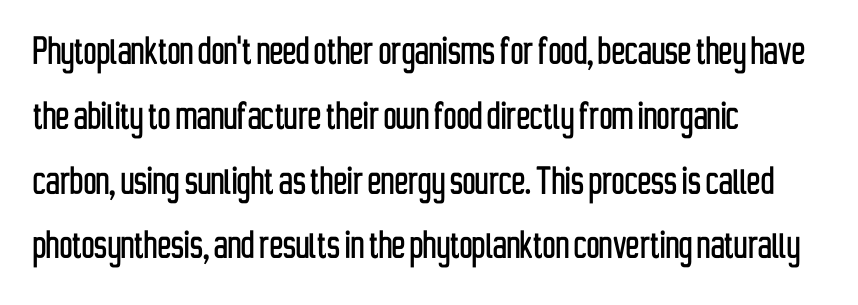
{"serif": "no", "italic": "no", "width": "condensed", "stroke_contrast": "low", "x_height": "medium", "monospaced": "no", "underline": "no", "align": "left", "line_spacing": "normal", "line_spacing_ratio": 1.44, "letter_spacing": "normal", "letter_spacing_em": 0.0, "glyph_px": 45}
